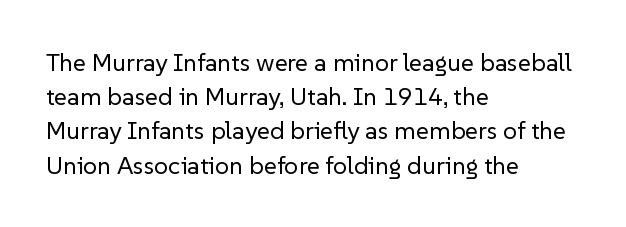
{"italic": "no", "bold": "no", "underline": "no", "align": "left", "line_spacing": "normal", "line_spacing_ratio": 1.37, "letter_spacing": "normal", "letter_spacing_em": 0.0, "glyph_px": 25}
